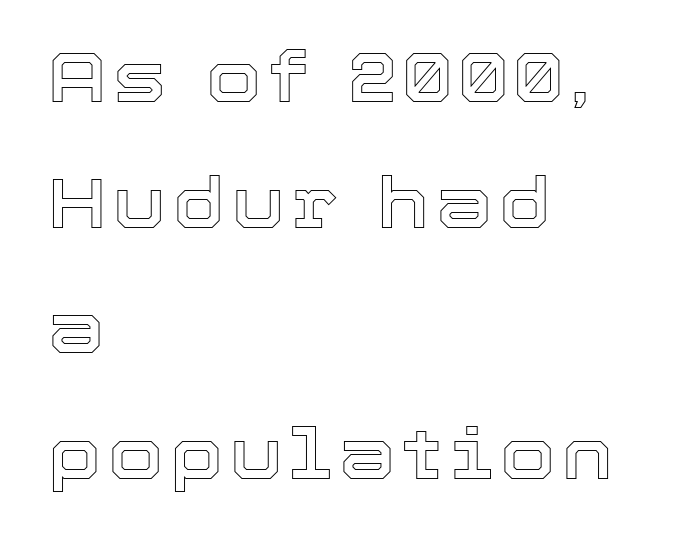
{"italic": "no", "width": "normal", "x_height": "medium", "monospaced": "no", "underline": "no", "align": "left", "line_spacing_ratio": 1.77, "glyph_px": 71}
